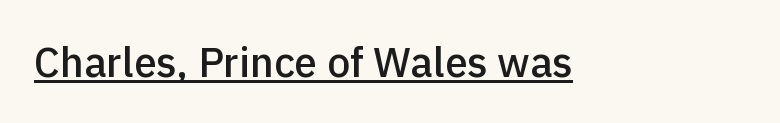
The image shows 41 px semibold sans-serif type, upright; set normal letter spacing, underlined; a medium x-height.
